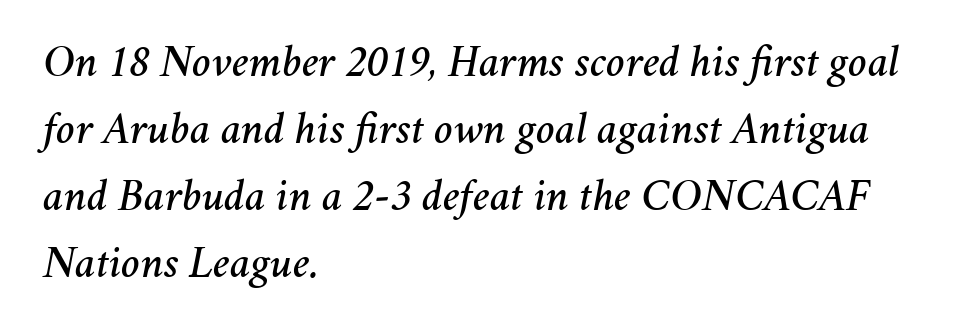
Nobody touched the tracking dial on this one. The rendering uses natural spacing where letterforms have individual widths. Every character sits at an angle, as italics do. Visually the block forms a straight wall on the left and a jagged coastline on the right. The leading is moderate, giving the passage an even texture.
